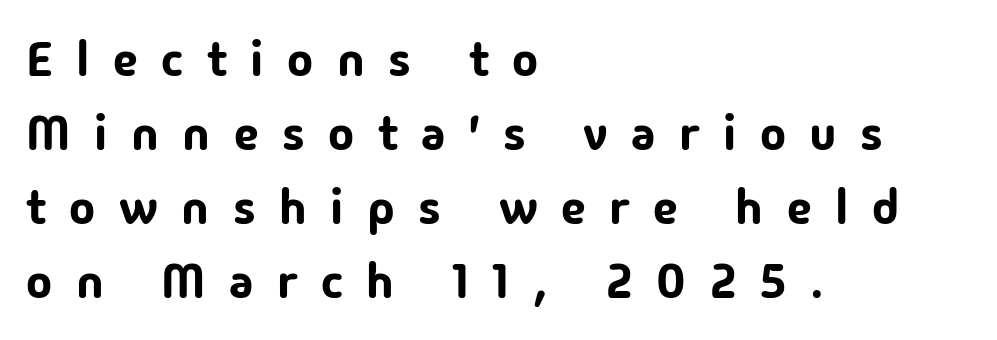
{"serif": "no", "italic": "no", "width": "normal", "stroke_contrast": "low", "x_height": "medium", "monospaced": "no", "underline": "no", "align": "left", "line_spacing": "normal", "line_spacing_ratio": 1.51, "letter_spacing": "wide", "letter_spacing_em": 0.48, "glyph_px": 49}
